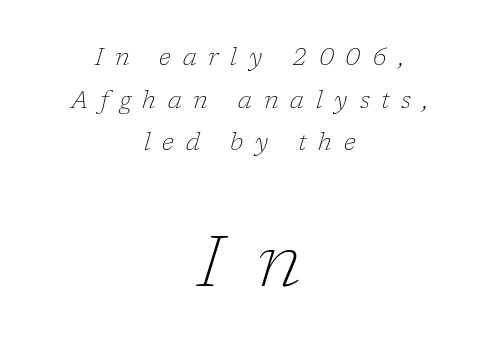
The image shows 72 px thin serif type, italic (leaning right); set centered, line spacing 1.78x, unusually wide letter spacing (+0.49 em), not underlined; the second (bottom) block is 3.0x larger; low stroke contrast and a medium x-height.
